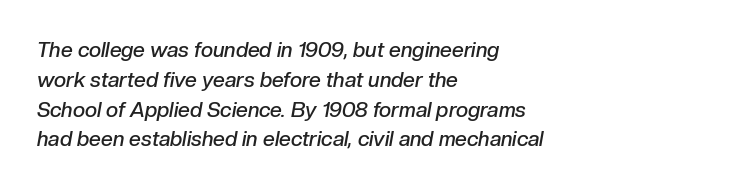
The image shows 21 px text type, italic (leaning right); set left-aligned, normal line spacing (1.42x), normal letter spacing, not underlined.
